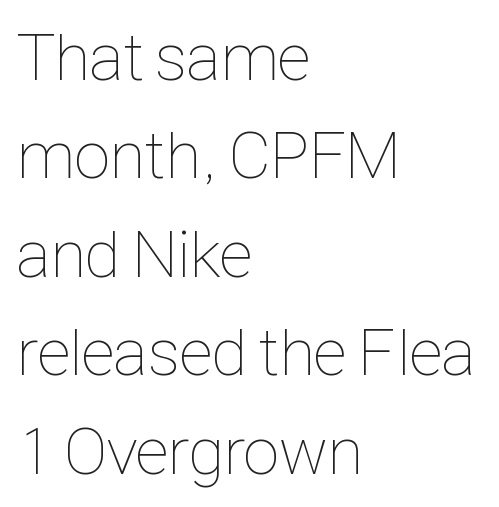
{"italic": "no", "bold": "no", "weight": "thin", "width": "condensed", "stroke_contrast": "low", "x_height": "medium", "monospaced": "no", "underline": "no", "align": "left", "line_spacing": "normal", "line_spacing_ratio": 1.47, "letter_spacing": "normal", "letter_spacing_em": 0.0, "glyph_px": 67}
